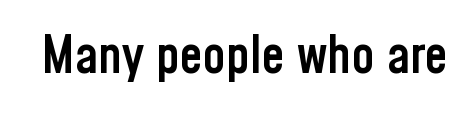
{"serif": "no", "italic": "no", "bold": "semi", "weight": "semibold", "width": "condensed", "stroke_contrast": "low", "x_height": "medium", "monospaced": "no", "underline": "no", "letter_spacing": "normal", "letter_spacing_em": 0.0, "glyph_px": 52}
